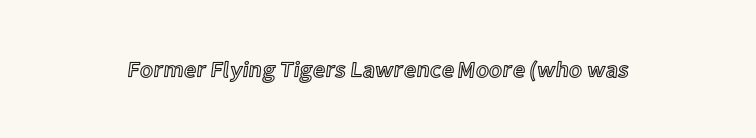
Q: Is the text italic (slanted)? A: Yes.
Q: Is the text underlined? A: No.
Q: Is the spacing between letters normal or unusually wide? A: Normal.
